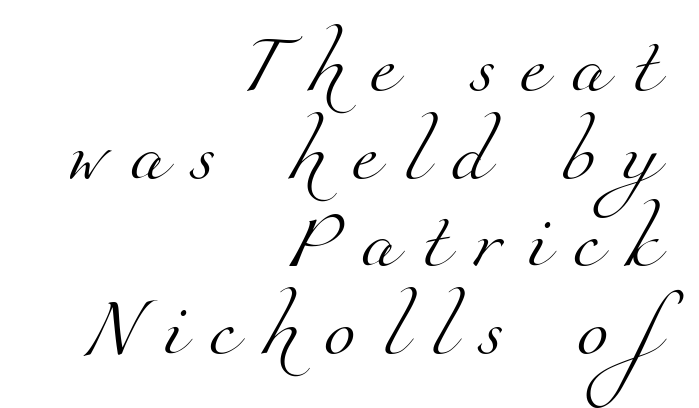
Characters follow at a spacing far wider than the type designer built in. Old-style or modern, the face here clearly has serifs. The typeface has the unassuming heft of standard copy or less. Horizontal bands of white between lines are of average thickness.
